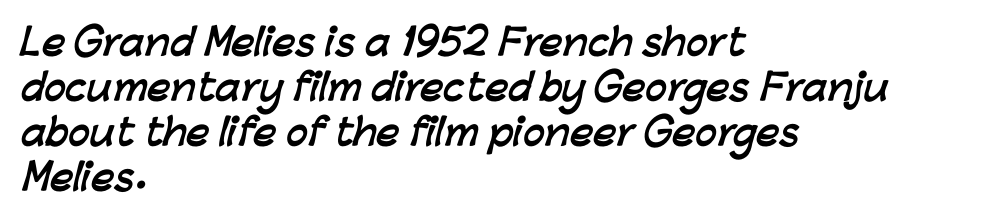
The image shows 36 px semibold sans-serif type; set left-aligned, normal line spacing (1.25x), normal letter spacing, not underlined; low stroke contrast and a medium x-height.
